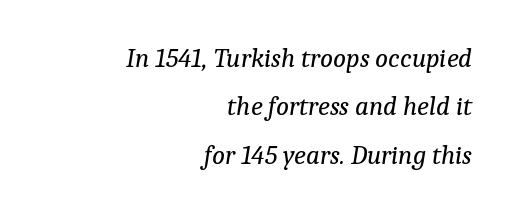
{"italic": "yes", "lean": "right", "slant_degrees": 9, "bold": "no", "underline": "no", "align": "right", "line_spacing_ratio": 1.79, "letter_spacing": "normal", "letter_spacing_em": 0.0, "glyph_px": 27}
